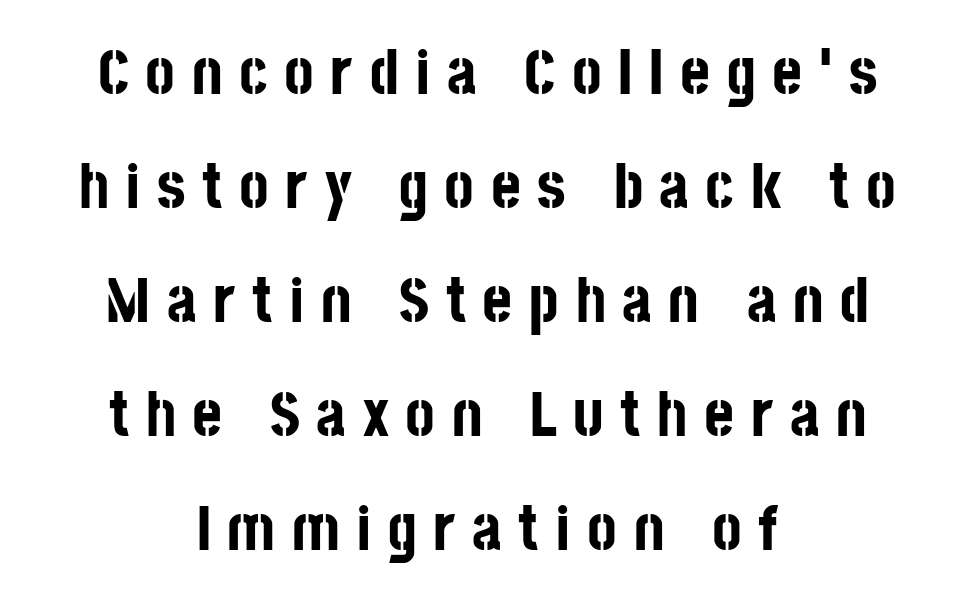
Q: Is the text bold? A: Yes.
Q: Is the text italic (slanted)? A: No, it is upright.
Q: Is the typeface a serif or a sans-serif typeface? A: Sans-serif.
Q: Is the text underlined? A: No.
Q: How is the paragraph aligned? A: Centered.
Q: Is the spacing between letters normal or unusually wide? A: Unusually wide.
Q: Width (condensed, normal, or wide)? A: Condensed.
Q: Stroke contrast? A: Low.
Q: x-height? A: Large.
Q: Monospaced? A: No.
